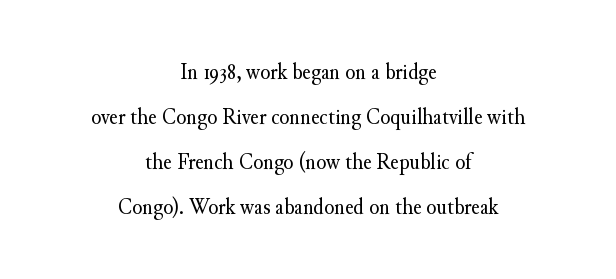
Q: Is the text bold? A: No.
Q: Is the text italic (slanted)? A: No, it is upright.
Q: Is the text underlined? A: No.
Q: How is the paragraph aligned? A: Centered.
Q: Is the spacing between letters normal or unusually wide? A: Normal.
Q: Is the spacing between lines tight, normal or loose? A: Loose.
